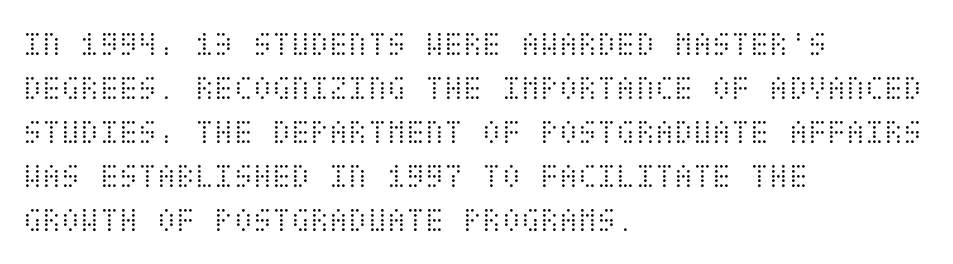
Tracking here is standard; glyphs follow each other at the usual distance. A typesetter would call this leading conventional body-copy spacing. Unmarked baselines from the first word to the last. The letters stand straight up with perfectly vertical stems.
